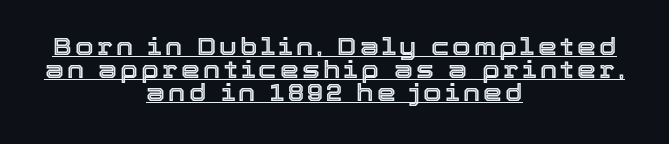
{"italic": "no", "underline": "yes", "align": "center", "line_spacing": "tight", "line_spacing_ratio": 0.96, "glyph_px": 24}
